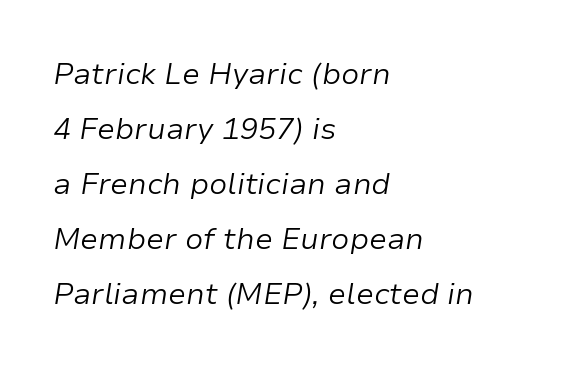
Q: Is the text bold? A: No.
Q: Is the text italic (slanted)? A: Yes, it leans right by about 9 degrees.
Q: Is the text underlined? A: No.
Q: How is the paragraph aligned? A: Left-aligned.
Q: Is the spacing between letters normal or unusually wide? A: Normal.
Q: Width (condensed, normal, or wide)? A: Normal.
Q: Stroke contrast? A: Low.
Q: x-height? A: Medium.
Q: Monospaced? A: No.
